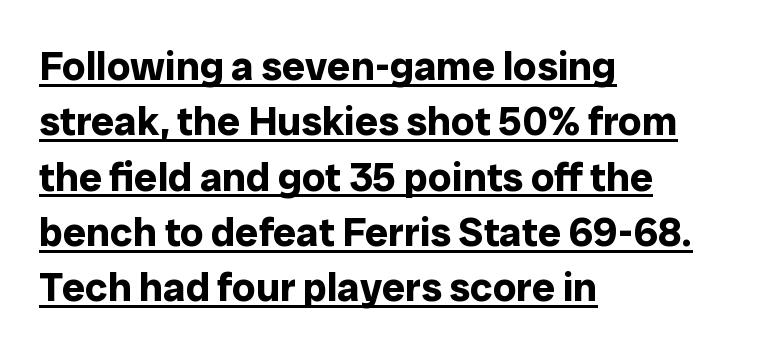
{"serif": "no", "italic": "no", "bold": "yes", "weight": "bold", "width": "normal", "stroke_contrast": "low", "x_height": "medium", "monospaced": "no", "underline": "yes", "align": "left", "line_spacing": "normal", "line_spacing_ratio": 1.35, "letter_spacing": "normal", "letter_spacing_em": 0.0, "glyph_px": 41}
